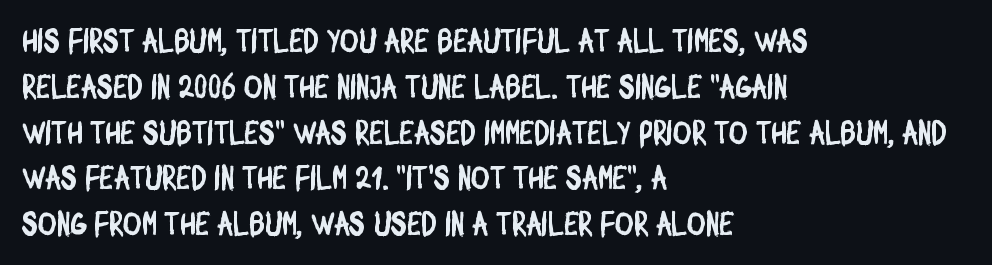
Q: Is the typeface a serif or a sans-serif typeface? A: Sans-serif.
Q: Is the text underlined? A: No.
Q: How is the paragraph aligned? A: Left-aligned.
Q: Is the spacing between letters normal or unusually wide? A: Normal.
Q: Is the spacing between lines tight, normal or loose? A: Normal.
Q: Width (condensed, normal, or wide)? A: Condensed.
Q: Stroke contrast? A: Low.
Q: x-height? A: Large.
Q: Monospaced? A: No.
